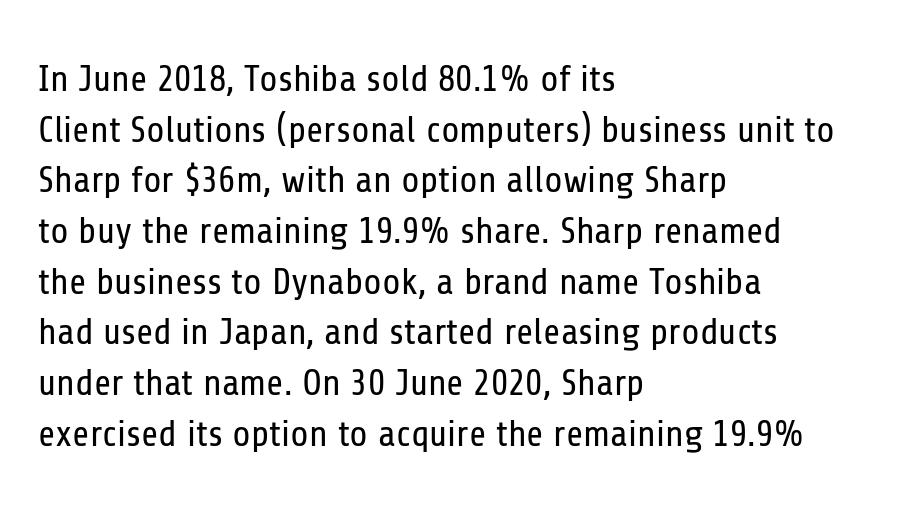
The lines sit at an ordinary, default distance from one another. A clean baseline with only descenders dipping below it. Serif or sans? Sans — the stroke terminals are bare. Notice how the stems are strictly vertical — no italics here. The strokes are not fattened; the text isn't bold.
